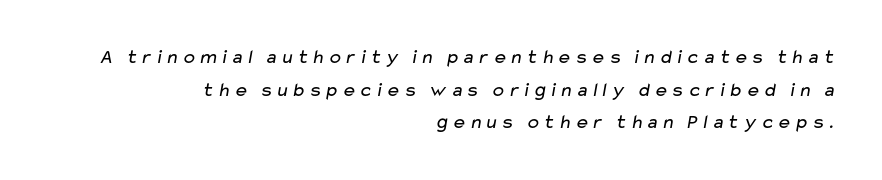
The image shows 20 px text type; set right-aligned, normal line spacing (1.63x), not underlined.
